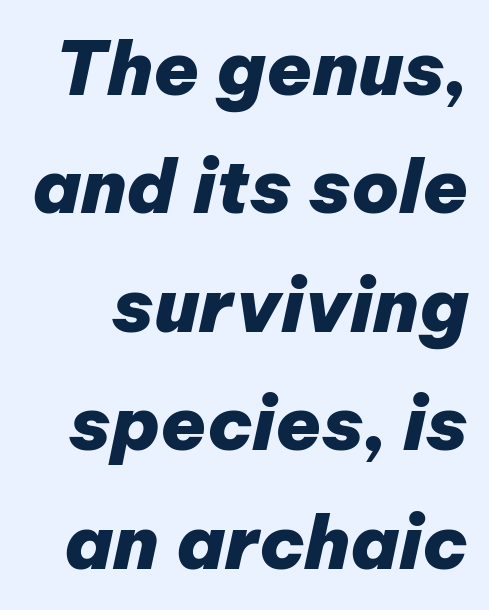
{"italic": "yes", "lean": "right", "slant_degrees": 12, "bold": "yes", "weight": "heavy", "width": "normal", "stroke_contrast": "low", "x_height": "medium", "monospaced": "no", "underline": "no", "line_spacing": "normal", "line_spacing_ratio": 1.6, "letter_spacing": "normal", "letter_spacing_em": 0.0, "glyph_px": 74}
